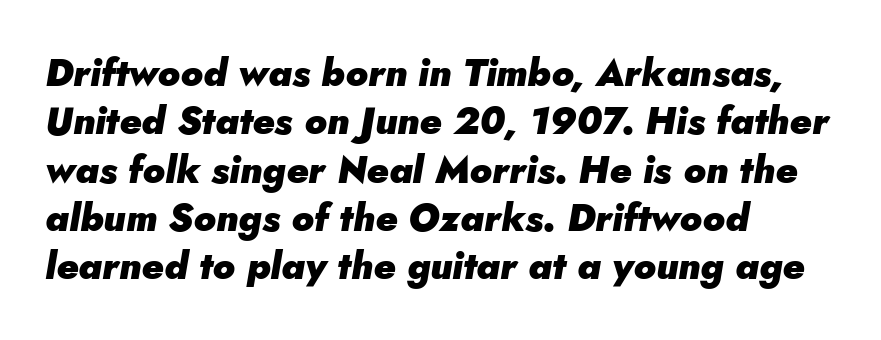
The image shows 38 px heavy type, italic (leaning right); set left-aligned, normal line spacing (1.27x), normal letter spacing, not underlined; low stroke contrast and a small x-height.
